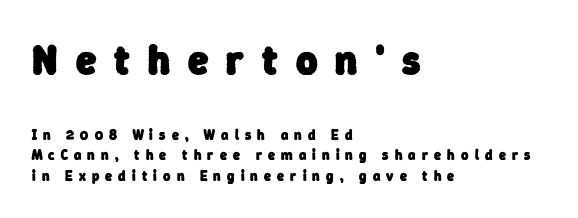
Check under the words: just untouched page. Observe the absence of serifs on each vertical stroke in this sample. Does the leading feel generous? No, just average. On the weight axis this lands at bold, roughly 700. The passage shown begins with its larger block and ends with its smaller one. Compared with a centered layout, this one pins lines to the left instead.
